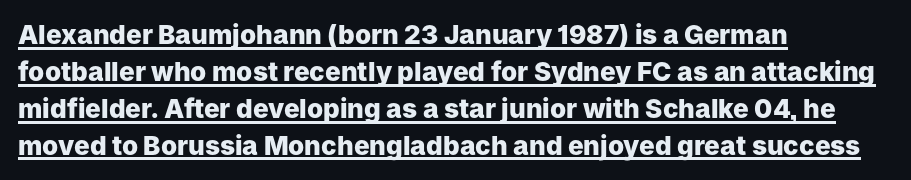
The image shows 26 px bold type, upright; set left-aligned, normal line spacing (1.42x), normal letter spacing, underlined.
